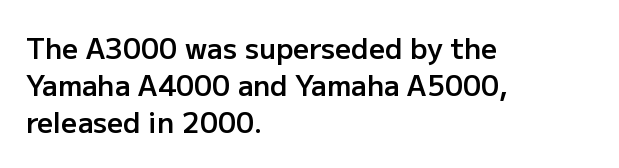
These lines are rendered in a variable-pitch font. Honestly, there is no underline to notice here at all. Every letter is mildly thick-stroked: semibold rather than bold. Reading down the block, your eye returns to a fixed left position each line.
